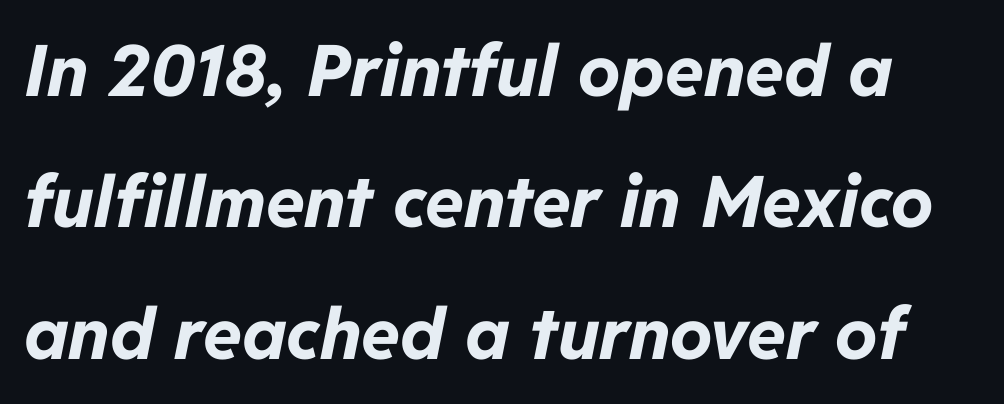
Q: Is the text bold? A: Yes.
Q: Is the text italic (slanted)? A: Yes, it leans right by about 11 degrees.
Q: Is the text underlined? A: No.
Q: Is the spacing between letters normal or unusually wide? A: Normal.
Q: Width (condensed, normal, or wide)? A: Normal.
Q: Stroke contrast? A: Low.
Q: x-height? A: Medium.
Q: Monospaced? A: No.
